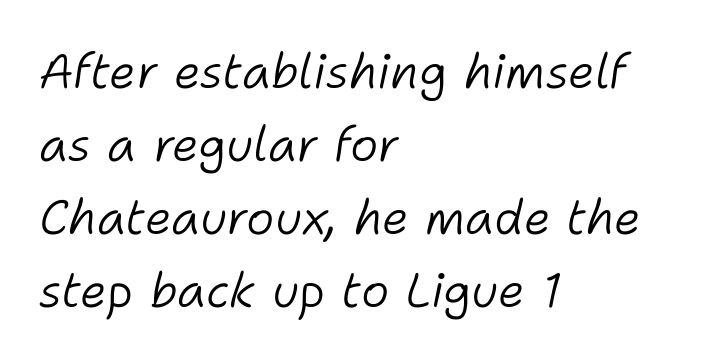
Spacing between characters is what you'd get straight out of the box. Spacing verdict: proportional, widths tailored to each character. Summary of vertical rhythm: regular, with standard interline spacing. Beneath every word, the page is bare.
